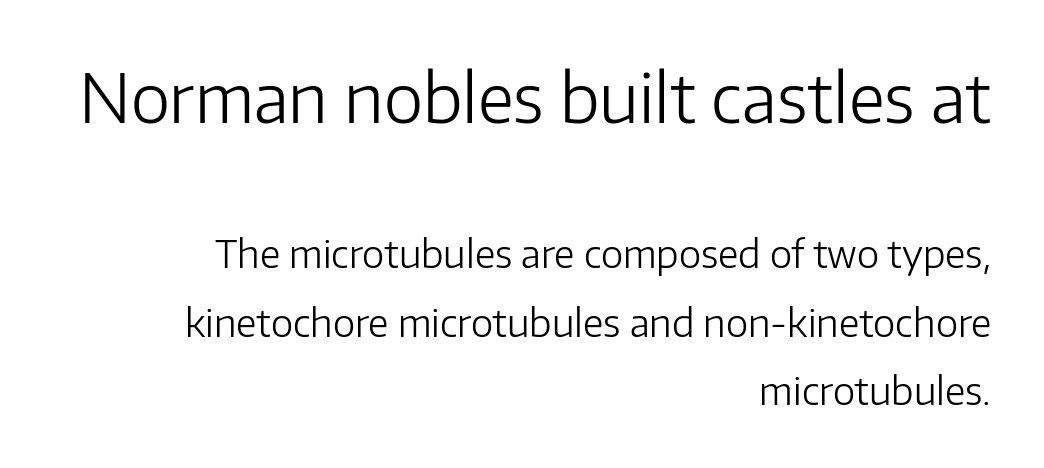
{"serif": "no", "italic": "no", "bold": "no", "weight": "light", "width": "normal", "stroke_contrast": "low", "x_height": "medium", "monospaced": "no", "underline": "no", "align": "right", "line_spacing_ratio": 1.81, "letter_spacing": "normal", "letter_spacing_em": 0.0, "larger_block": "first", "size_ratio": 1.76, "glyph_px": 67}
